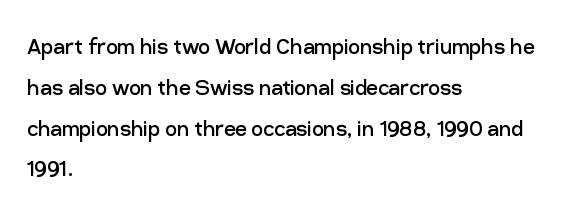
{"italic": "no", "bold": "no", "underline": "no", "align": "left", "line_spacing": "normal", "line_spacing_ratio": 1.57, "letter_spacing": "normal", "letter_spacing_em": 0.0, "glyph_px": 26}
